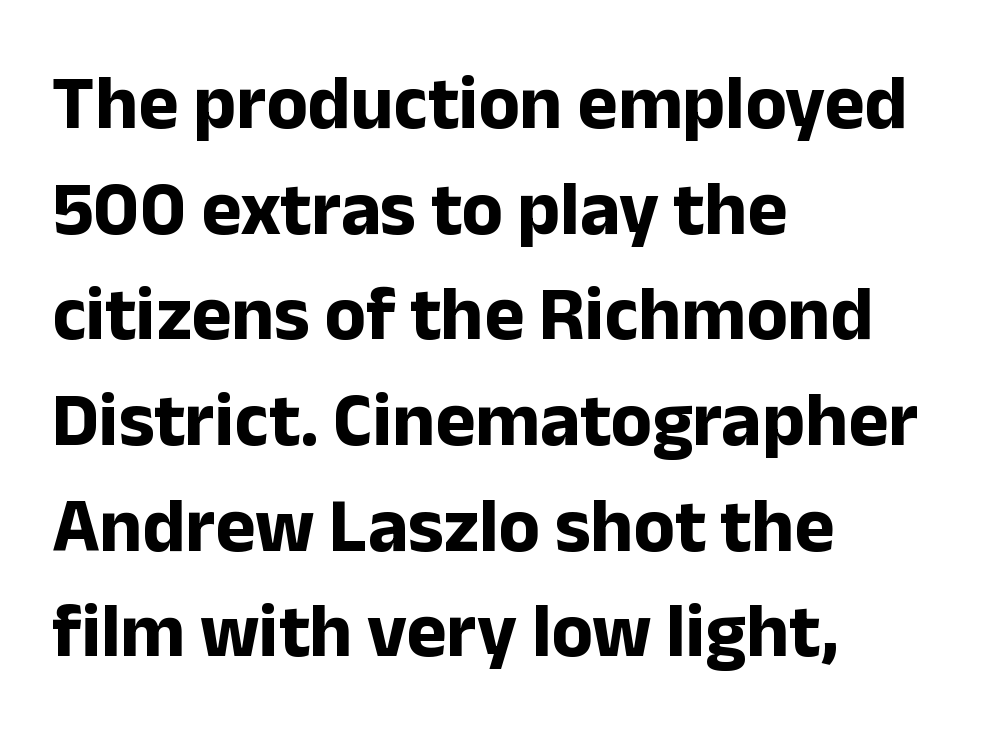
{"serif": "no", "italic": "no", "bold": "yes", "weight": "bold", "width": "normal", "stroke_contrast": "low", "x_height": "medium", "monospaced": "no", "underline": "no", "align": "left", "line_spacing": "normal", "line_spacing_ratio": 1.39, "letter_spacing": "normal", "letter_spacing_em": 0.0, "glyph_px": 76}
